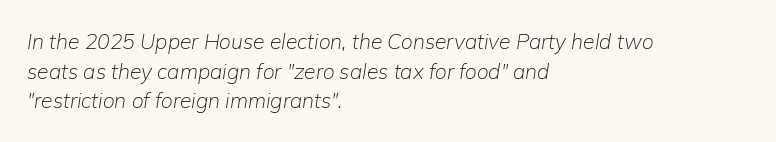
The image shows 21 px text type, italic (leaning right); set left-aligned, normal line spacing (1.41x), normal letter spacing, not underlined.
